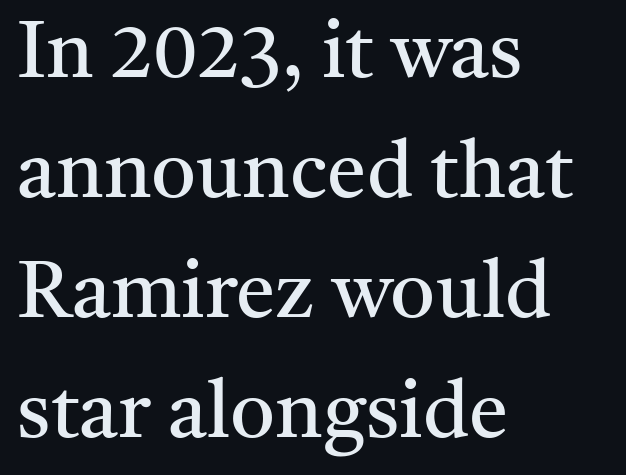
{"serif": "yes", "italic": "no", "bold": "no", "weight": "regular", "width": "normal", "stroke_contrast": "medium", "x_height": "medium", "monospaced": "no", "underline": "no", "align": "left", "line_spacing": "normal", "line_spacing_ratio": 1.52, "letter_spacing": "normal", "letter_spacing_em": 0.0, "glyph_px": 79}
